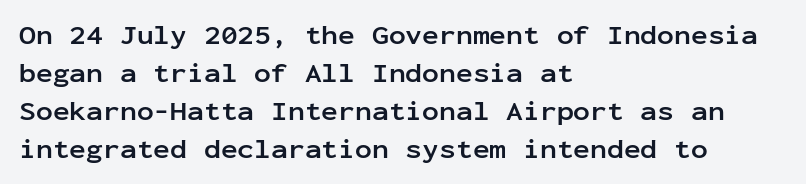
The passage shown stacks its lines at a standard gap. The baseline area is clear. The typeface chosen for these lines omits serifs. This rendering uses left alignment, leaving the right contour irregular. In terms of weight, the rendering is a true, heavy bold. A typesetter would call this monospace, since all characters share one set width.
